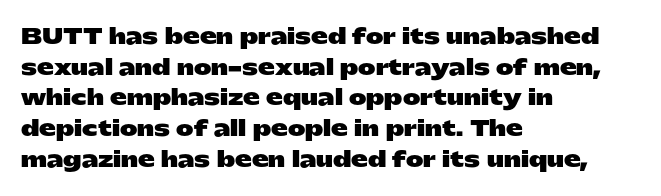
{"italic": "no", "bold": "yes", "underline": "no", "align": "left", "line_spacing": "normal", "line_spacing_ratio": 1.46, "letter_spacing": "normal", "letter_spacing_em": 0.0, "glyph_px": 21}
